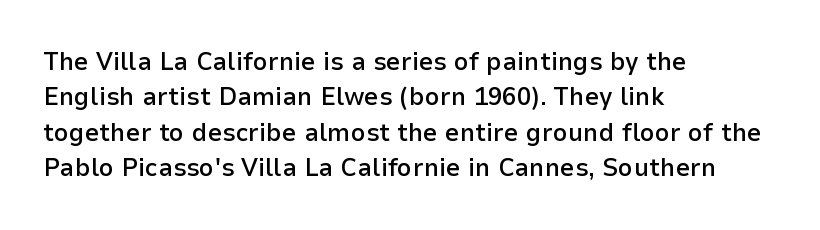
The image shows 26 px text type, upright; set left-aligned, normal line spacing (1.36x), normal letter spacing, not underlined.
